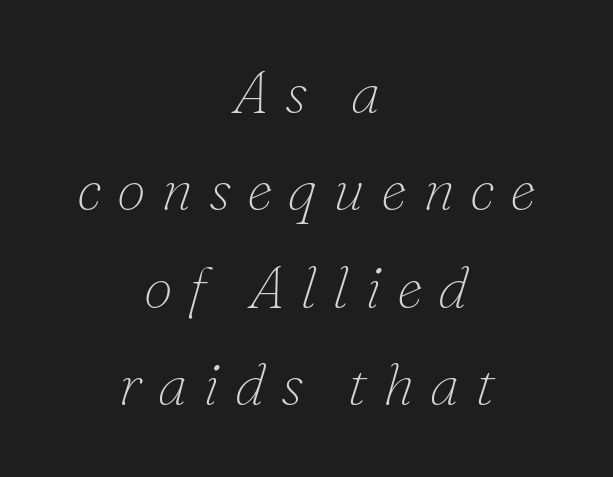
{"serif": "yes", "italic": "yes", "lean": "right", "slant_degrees": 16, "bold": "no", "weight": "thin", "width": "normal", "stroke_contrast": "low", "x_height": "small", "monospaced": "no", "underline": "no", "align": "center", "line_spacing": "normal", "line_spacing_ratio": 1.65, "letter_spacing": "wide", "letter_spacing_em": 0.27, "glyph_px": 59}
